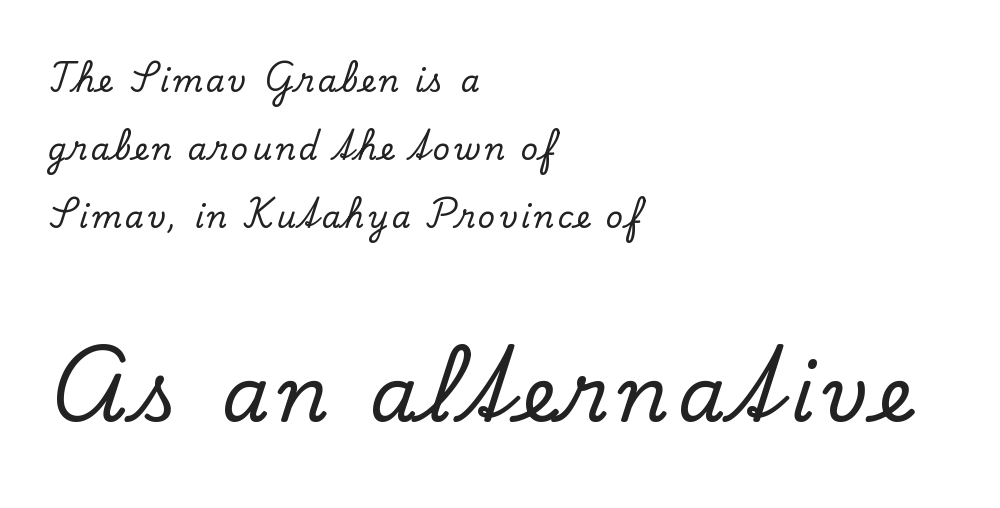
The image shows 76 px serif type; set left-aligned, loose line spacing (2.27x), not underlined; the second (bottom) block is 2.53x larger; low stroke contrast and a small x-height.
